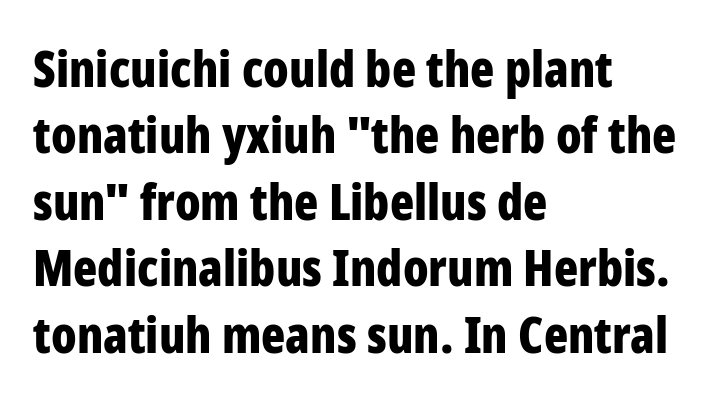
Q: Is the text bold? A: Yes.
Q: Is the text italic (slanted)? A: No, it is upright.
Q: Is the typeface a serif or a sans-serif typeface? A: Sans-serif.
Q: Is the text underlined? A: No.
Q: How is the paragraph aligned? A: Left-aligned.
Q: Is the spacing between letters normal or unusually wide? A: Normal.
Q: Is the spacing between lines tight, normal or loose? A: Normal.
Q: Width (condensed, normal, or wide)? A: Condensed.
Q: Stroke contrast? A: Low.
Q: x-height? A: Medium.
Q: Monospaced? A: No.
